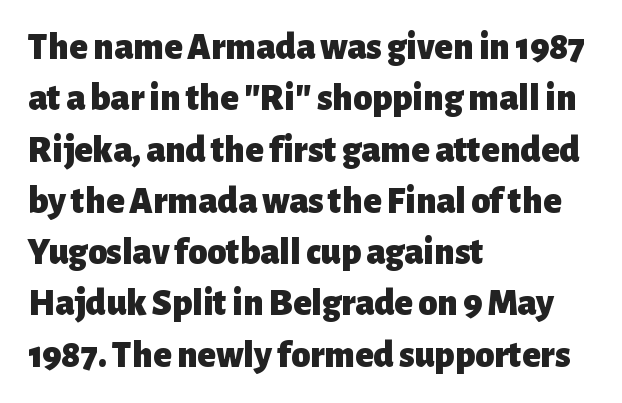
{"serif": "no", "italic": "no", "bold": "yes", "weight": "heavy", "width": "normal", "stroke_contrast": "low", "x_height": "medium", "monospaced": "no", "underline": "no", "align": "left", "line_spacing": "normal", "line_spacing_ratio": 1.35, "letter_spacing": "normal", "letter_spacing_em": 0.0, "glyph_px": 38}
